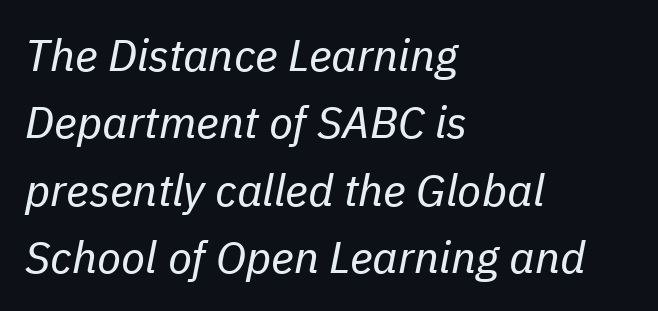
{"italic": "yes", "lean": "right", "slant_degrees": 11, "bold": "no", "weight": "regular", "width": "normal", "stroke_contrast": "low", "x_height": "medium", "monospaced": "no", "underline": "no", "align": "left", "line_spacing": "normal", "line_spacing_ratio": 1.53, "letter_spacing": "normal", "letter_spacing_em": 0.0, "glyph_px": 44}
